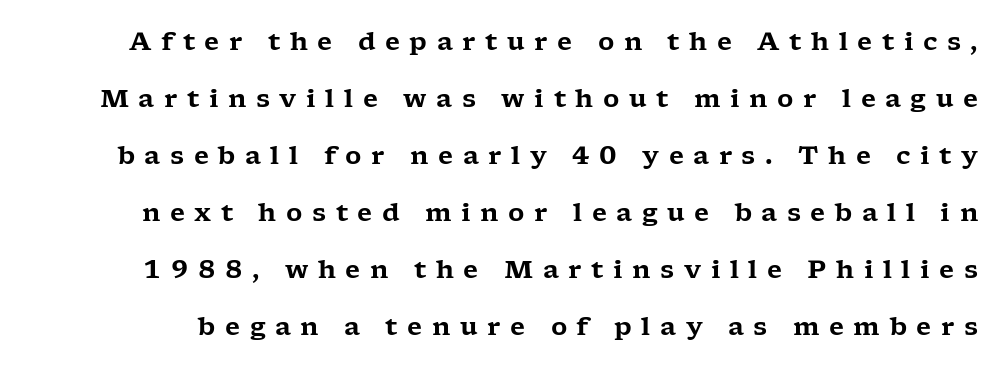
The image shows 25 px text type, upright; set loose line spacing (2.28x), unusually wide letter spacing (+0.38 em), not underlined.
